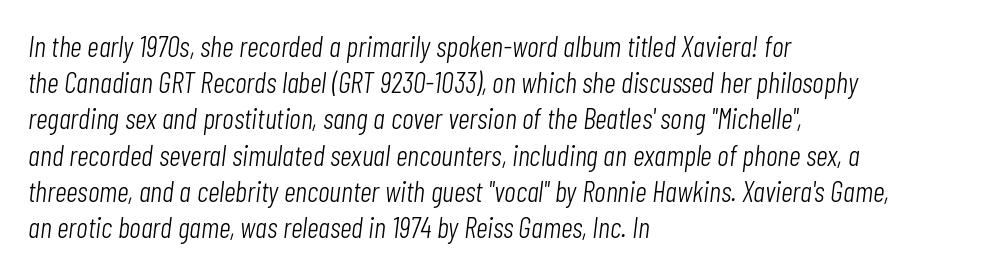
Q: Is the text bold? A: No.
Q: Is the text italic (slanted)? A: Yes, it leans right by about 7 degrees.
Q: Is the text underlined? A: No.
Q: How is the paragraph aligned? A: Left-aligned.
Q: Is the spacing between letters normal or unusually wide? A: Normal.
Q: Is the spacing between lines tight, normal or loose? A: Normal.
Q: Width (condensed, normal, or wide)? A: Condensed.
Q: Stroke contrast? A: Low.
Q: x-height? A: Medium.
Q: Monospaced? A: No.
